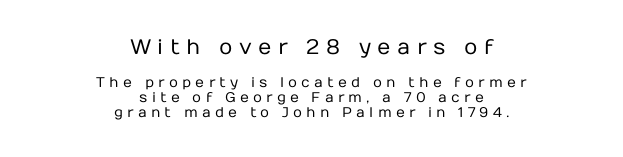
Q: Is the text bold? A: No.
Q: Is the text italic (slanted)? A: No, it is upright.
Q: Is the text underlined? A: No.
Q: How is the paragraph aligned? A: Centered.
Q: Is the spacing between letters normal or unusually wide? A: Unusually wide.
Q: Is the spacing between lines tight, normal or loose? A: Tight.
Q: Which block of text is set in a larger size, the first (top) or the second (bottom)? A: The first (top) one.
